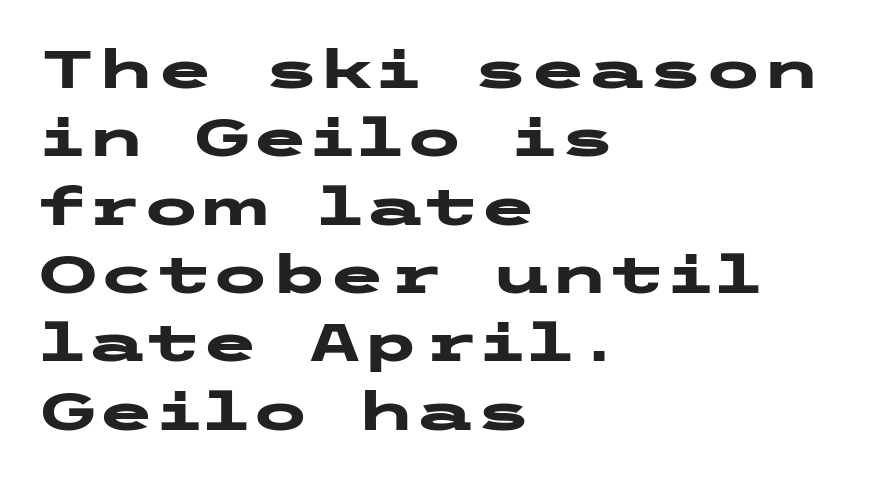
Q: Is the text bold? A: Yes.
Q: Is the text italic (slanted)? A: No, it is upright.
Q: Is the typeface a serif or a sans-serif typeface? A: Sans-serif.
Q: Is the text underlined? A: No.
Q: How is the paragraph aligned? A: Left-aligned.
Q: Is the spacing between letters normal or unusually wide? A: Normal.
Q: Is the spacing between lines tight, normal or loose? A: Normal.
Q: Width (condensed, normal, or wide)? A: Wide.
Q: Stroke contrast? A: Low.
Q: x-height? A: Medium.
